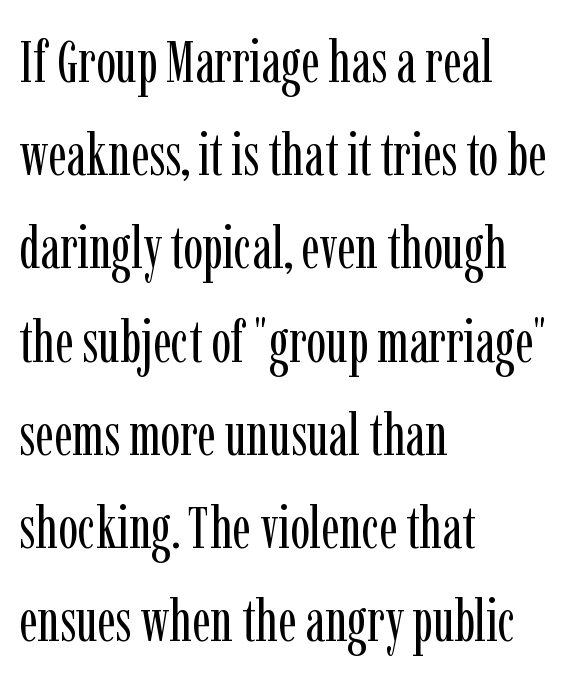
Q: Is the text bold? A: No.
Q: Is the text italic (slanted)? A: No, it is upright.
Q: Is the typeface a serif or a sans-serif typeface? A: Serif.
Q: Is the text underlined? A: No.
Q: How is the paragraph aligned? A: Left-aligned.
Q: Is the spacing between letters normal or unusually wide? A: Normal.
Q: Is the spacing between lines tight, normal or loose? A: Normal.
Q: Width (condensed, normal, or wide)? A: Condensed.
Q: Stroke contrast? A: Low.
Q: x-height? A: Medium.
Q: Monospaced? A: No.
